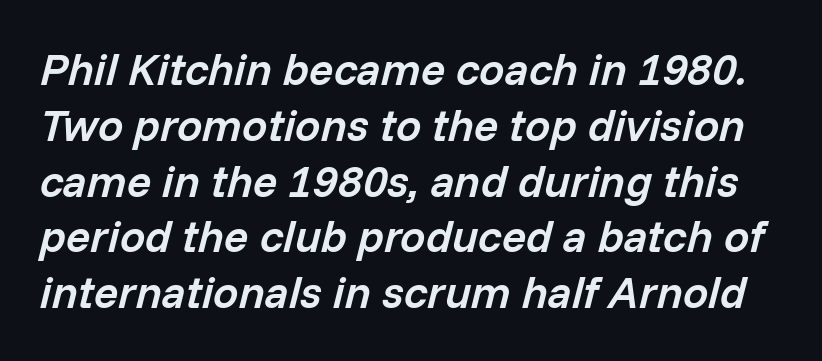
Q: Is the text bold? A: Semi-bold.
Q: Is the text italic (slanted)? A: Yes, it leans right by about 14 degrees.
Q: Is the text underlined? A: No.
Q: Is the spacing between letters normal or unusually wide? A: Normal.
Q: Width (condensed, normal, or wide)? A: Normal.
Q: Stroke contrast? A: Low.
Q: x-height? A: Medium.
Q: Monospaced? A: No.
